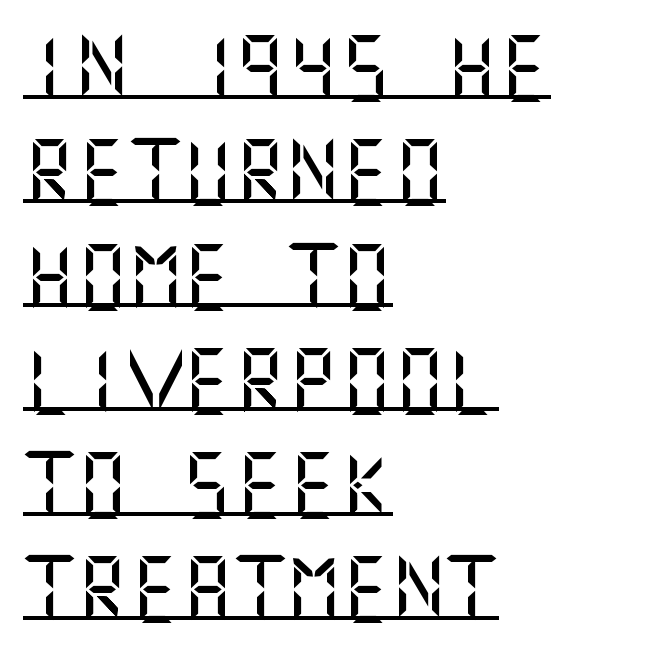
The image shows 66 px sans-serif type, upright; set left-aligned, normal line spacing (1.58x), normal letter spacing, underlined; medium stroke contrast and a large x-height.
